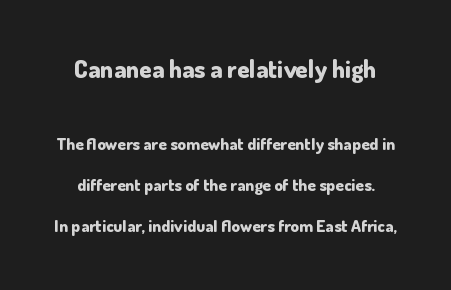
Compare the two chunks: the upper has the greater cap height. Vertically, the passage feels expansive, rows floating well apart. The font's upright variant was chosen for this text. Plenty of ink on the page — the face is bold. The line texture is even and compact thanks to regular tracking.
